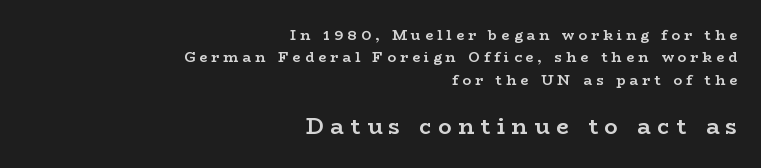
{"italic": "no", "bold": "yes", "underline": "no", "align": "right", "line_spacing": "normal", "line_spacing_ratio": 1.6, "letter_spacing": "wide", "letter_spacing_em": 0.3, "larger_block": "second", "size_ratio": 1.57, "glyph_px": 22}
